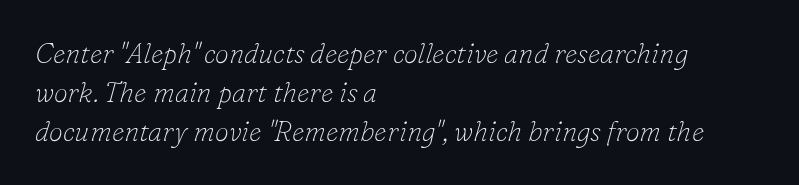
The image shows 28 px thin serif type, italic (leaning right); set left-aligned, normal line spacing (1.4x), normal letter spacing, not underlined; low stroke contrast and a small x-height.
